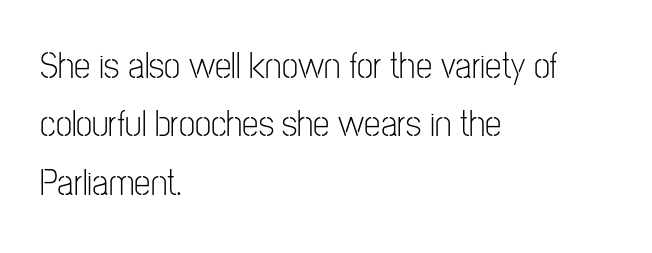
{"serif": "no", "italic": "no", "bold": "no", "weight": "light", "width": "condensed", "stroke_contrast": "low", "x_height": "medium", "monospaced": "no", "underline": "no", "align": "left", "line_spacing": "normal", "line_spacing_ratio": 1.58, "letter_spacing": "normal", "letter_spacing_em": 0.0, "glyph_px": 37}
